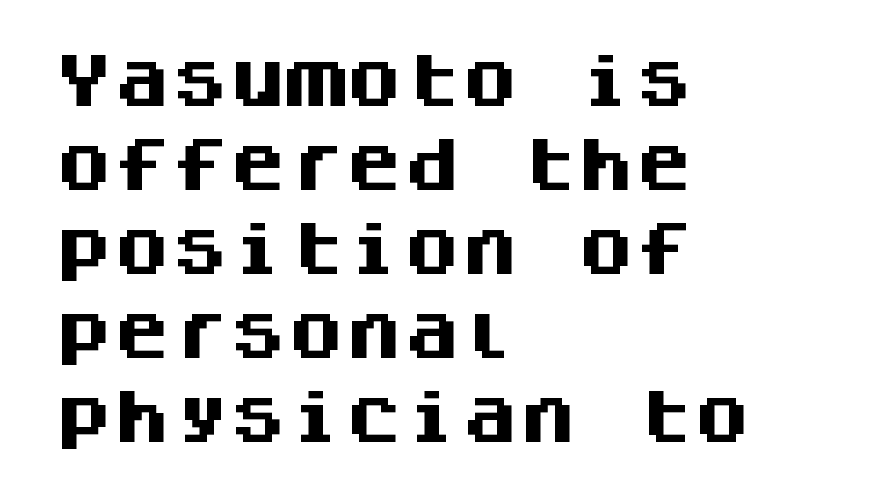
The image shows 58 px heavy sans-serif type, upright, monospaced; set left-aligned, normal line spacing (1.45x), normal letter spacing, not underlined; medium stroke contrast and a large x-height.
